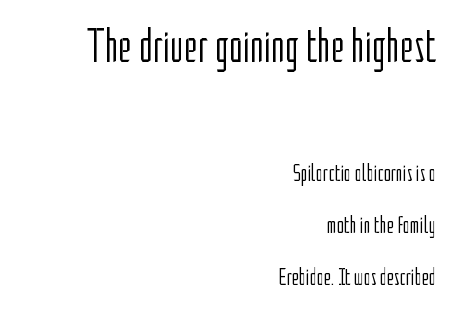
Q: Is the text bold? A: No.
Q: Is the text italic (slanted)? A: No, it is upright.
Q: Is the typeface a serif or a sans-serif typeface? A: Sans-serif.
Q: Is the text underlined? A: No.
Q: How is the paragraph aligned? A: Right-aligned.
Q: Is the spacing between letters normal or unusually wide? A: Normal.
Q: Is the spacing between lines tight, normal or loose? A: Loose.
Q: Which block of text is set in a larger size, the first (top) or the second (bottom)? A: The first (top) one.
Q: Width (condensed, normal, or wide)? A: Condensed.
Q: Stroke contrast? A: Low.
Q: x-height? A: Medium.
Q: Monospaced? A: No.
